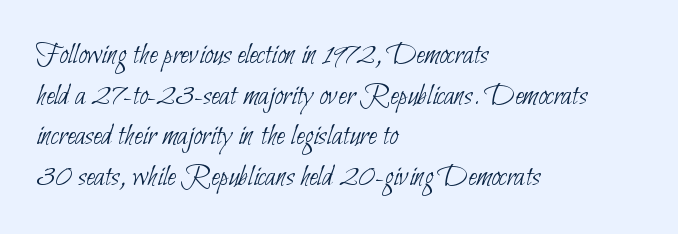
Q: Is the text bold? A: No.
Q: Is the typeface a serif or a sans-serif typeface? A: Sans-serif.
Q: Is the text underlined? A: No.
Q: How is the paragraph aligned? A: Left-aligned.
Q: Is the spacing between letters normal or unusually wide? A: Normal.
Q: Is the spacing between lines tight, normal or loose? A: Normal.
Q: Width (condensed, normal, or wide)? A: Condensed.
Q: Stroke contrast? A: Low.
Q: x-height? A: Small.
Q: Monospaced? A: No.
